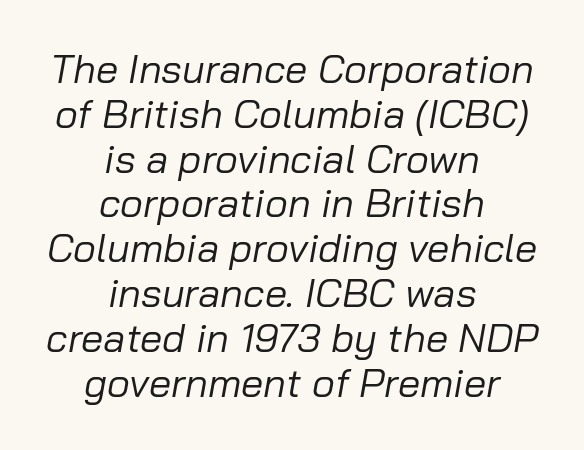
Q: Is the text bold? A: No.
Q: Is the text italic (slanted)? A: Yes, it leans right by about 10 degrees.
Q: Is the text underlined? A: No.
Q: How is the paragraph aligned? A: Centered.
Q: Is the spacing between letters normal or unusually wide? A: Normal.
Q: Is the spacing between lines tight, normal or loose? A: Tight.
Q: Width (condensed, normal, or wide)? A: Normal.
Q: Stroke contrast? A: Low.
Q: x-height? A: Medium.
Q: Monospaced? A: No.
